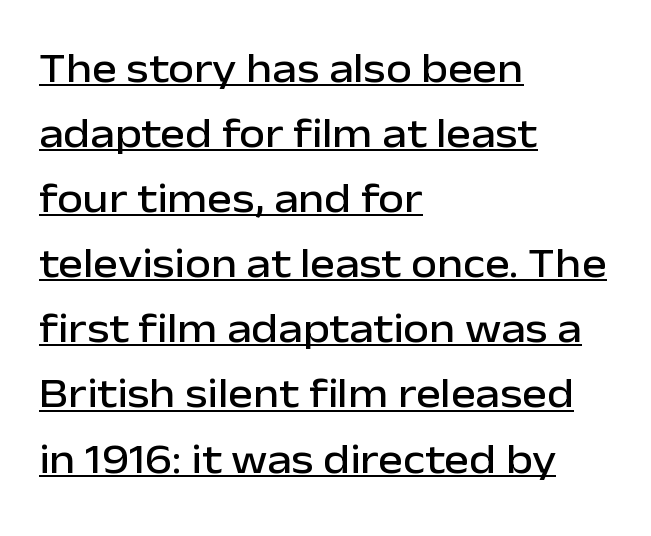
Q: Is the text italic (slanted)? A: No, it is upright.
Q: Is the typeface a serif or a sans-serif typeface? A: Sans-serif.
Q: Is the text underlined? A: Yes.
Q: How is the paragraph aligned? A: Left-aligned.
Q: Is the spacing between letters normal or unusually wide? A: Normal.
Q: Is the spacing between lines tight, normal or loose? A: Normal.
Q: Width (condensed, normal, or wide)? A: Normal.
Q: Stroke contrast? A: Low.
Q: x-height? A: Medium.
Q: Monospaced? A: No.
